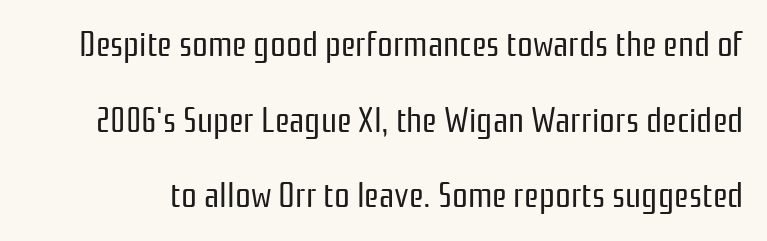
The image shows 35 px regular-weight, condensed sans-serif type, upright; set loose line spacing (2.16x), normal letter spacing, not underlined; low stroke contrast and a medium x-height.
